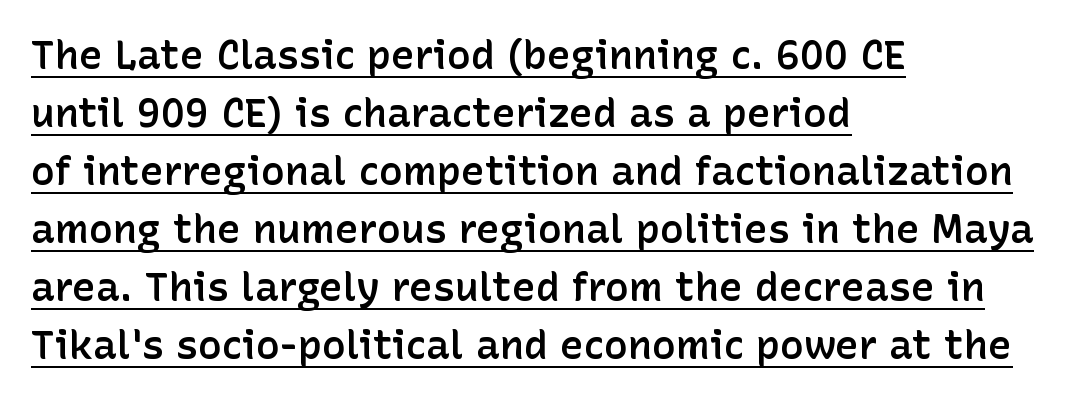
{"serif": "no", "italic": "no", "bold": "semi", "weight": "semibold", "width": "normal", "stroke_contrast": "low", "x_height": "medium", "monospaced": "no", "underline": "yes", "align": "left", "line_spacing": "normal", "line_spacing_ratio": 1.45, "letter_spacing": "normal", "letter_spacing_em": 0.0, "glyph_px": 40}
